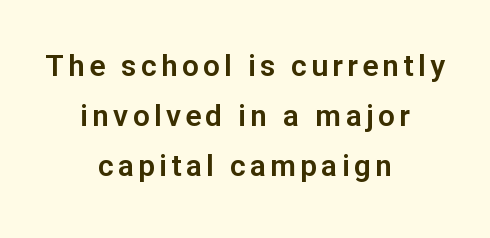
{"serif": "no", "italic": "no", "width": "normal", "stroke_contrast": "low", "x_height": "medium", "monospaced": "no", "underline": "no", "align": "center", "line_spacing": "normal", "line_spacing_ratio": 1.66, "glyph_px": 30}
